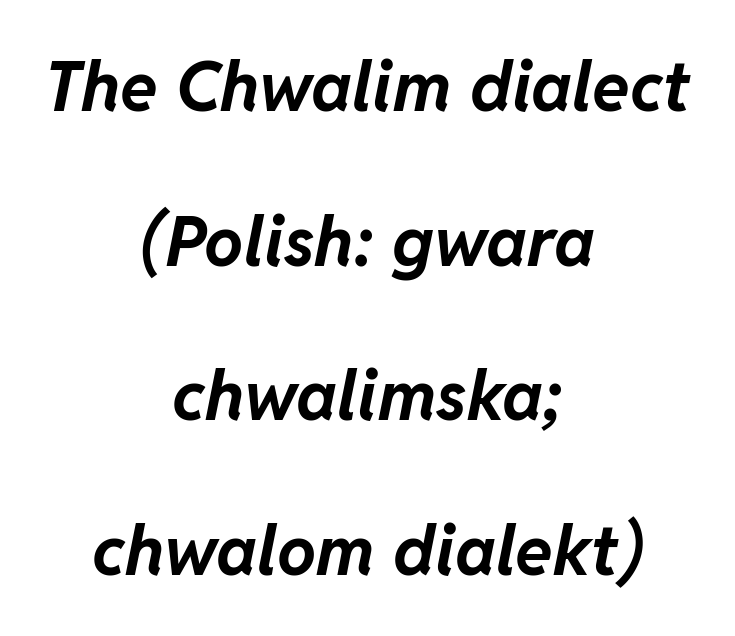
The passage is arranged like a title page — every line centered. The passage shown is emphatically bold. The whole block is typeset with a tilt. Rows of type keep a wide berth in the vertical direction. Words float on clear page, feet unadorned. Do the characters align in a grid? No, the font is proportional.
